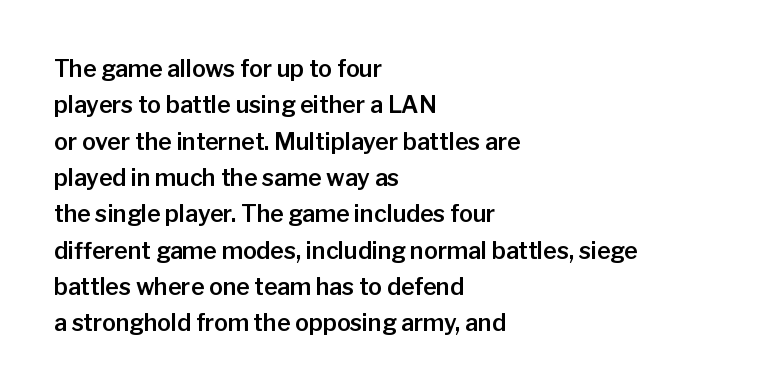
Style check: upright. Honestly, the letter spacing is just normal — you wouldn't notice it. Short and long lines alike share a common starting point at left. Any mark beneath the type? The region is blank. Interline gaps are of average width in this sample.
